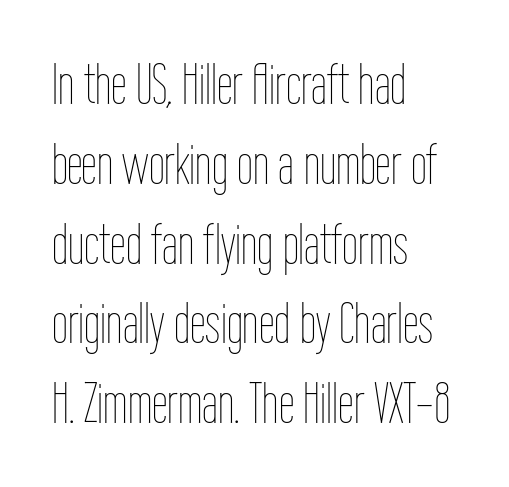
Q: Is the text bold? A: No.
Q: Is the text italic (slanted)? A: No, it is upright.
Q: Is the text underlined? A: No.
Q: How is the paragraph aligned? A: Left-aligned.
Q: Is the spacing between letters normal or unusually wide? A: Normal.
Q: Is the spacing between lines tight, normal or loose? A: Normal.
Q: Width (condensed, normal, or wide)? A: Condensed.
Q: Stroke contrast? A: Low.
Q: x-height? A: Medium.
Q: Monospaced? A: No.
